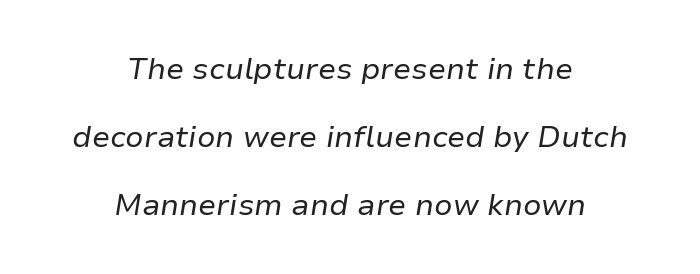
Decoration check: the copy has no underline. No extra ink here — the face is not bold. A typesetter would call this proportional, since set widths differ per character. Vertically, the passage feels expansive, rows floating well apart. This rendering leaves character spacing at its baseline value.
